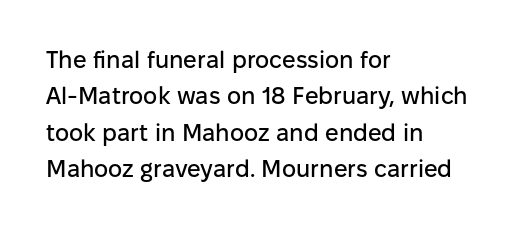
The image shows 24 px text type, upright; set left-aligned, normal line spacing (1.52x), normal letter spacing, not underlined.
